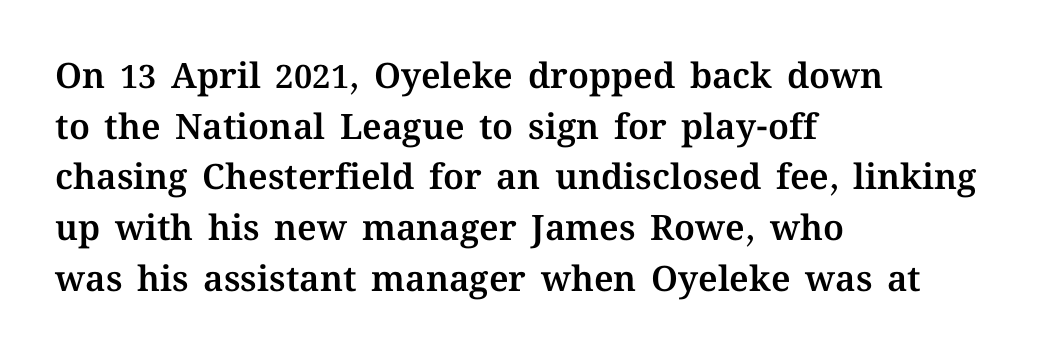
The line texture is even and compact thanks to regular tracking. Horizontally, the lines are justified to the leading edge only. Notice how descenders clear the ascenders below comfortably — that's standard leading. Looks like regular typesetting: each glyph gets only the width it needs.
